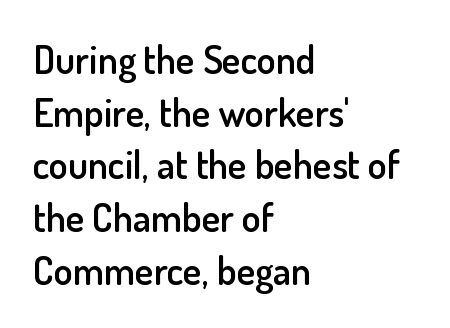
The image shows 39 px semibold sans-serif type, upright; set left-aligned, normal line spacing (1.35x), normal letter spacing, not underlined; low stroke contrast and a small x-height.
